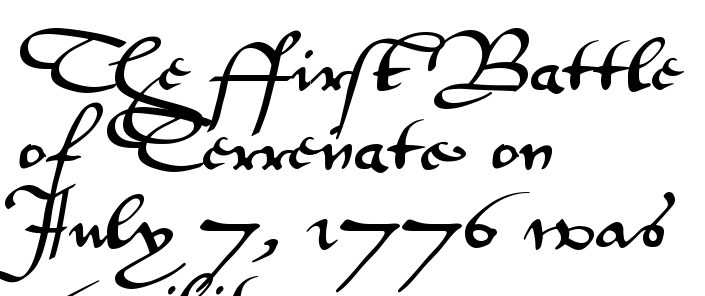
Q: Is the text italic (slanted)? A: Yes.
Q: Is the typeface a serif or a sans-serif typeface? A: Sans-serif.
Q: Is the text underlined? A: No.
Q: How is the paragraph aligned? A: Left-aligned.
Q: Is the spacing between letters normal or unusually wide? A: Normal.
Q: Is the spacing between lines tight, normal or loose? A: Normal.
Q: Width (condensed, normal, or wide)? A: Wide.
Q: Stroke contrast? A: Medium.
Q: x-height? A: Small.
Q: Monospaced? A: No.
